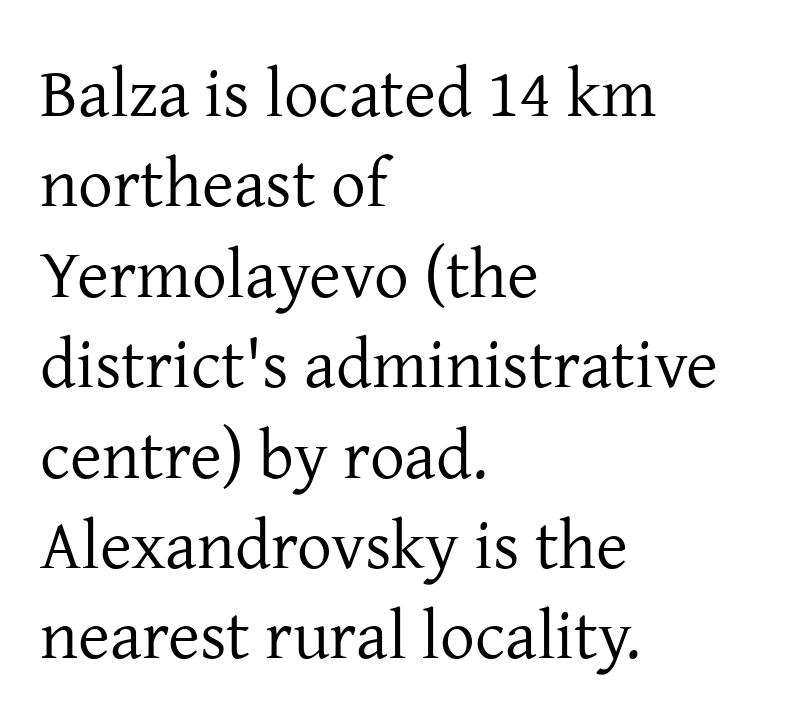
The image shows 69 px regular-weight serif type, upright; set left-aligned, normal line spacing (1.31x), normal letter spacing, not underlined; low stroke contrast and a medium x-height.
